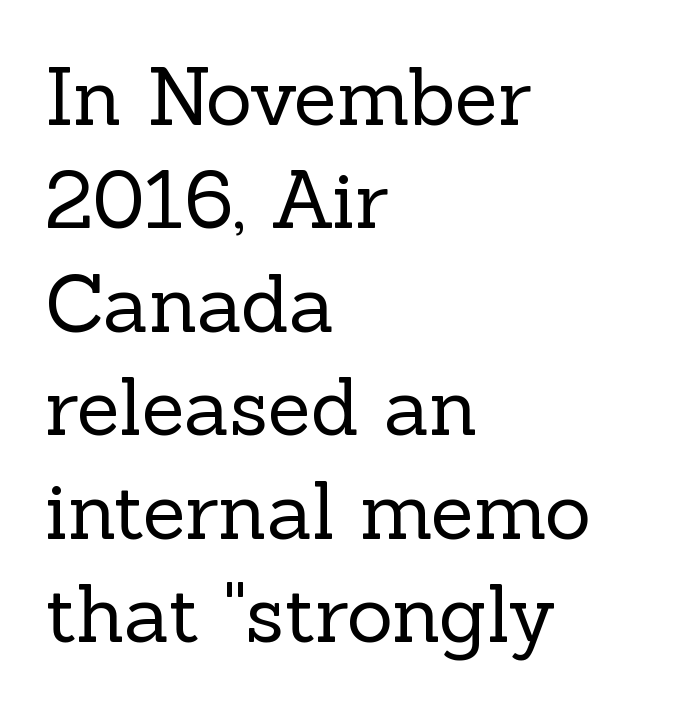
{"serif": "yes", "italic": "no", "bold": "no", "weight": "regular", "width": "normal", "x_height": "medium", "monospaced": "no", "underline": "no", "align": "left", "line_spacing": "normal", "line_spacing_ratio": 1.31, "letter_spacing": "normal", "letter_spacing_em": 0.0, "glyph_px": 79}
